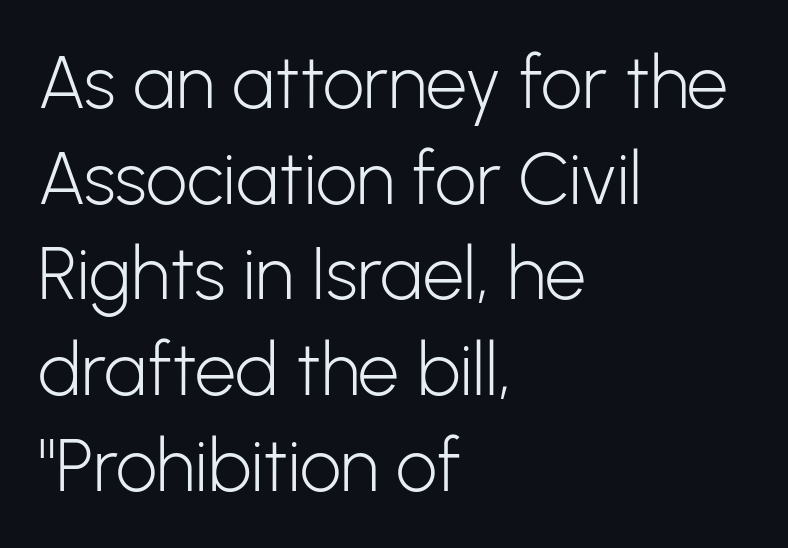
Q: Is the text bold? A: No.
Q: Is the text italic (slanted)? A: No, it is upright.
Q: Is the typeface a serif or a sans-serif typeface? A: Sans-serif.
Q: Is the text underlined? A: No.
Q: How is the paragraph aligned? A: Left-aligned.
Q: Is the spacing between letters normal or unusually wide? A: Normal.
Q: Is the spacing between lines tight, normal or loose? A: Normal.
Q: Width (condensed, normal, or wide)? A: Normal.
Q: Stroke contrast? A: Low.
Q: x-height? A: Medium.
Q: Monospaced? A: No.
